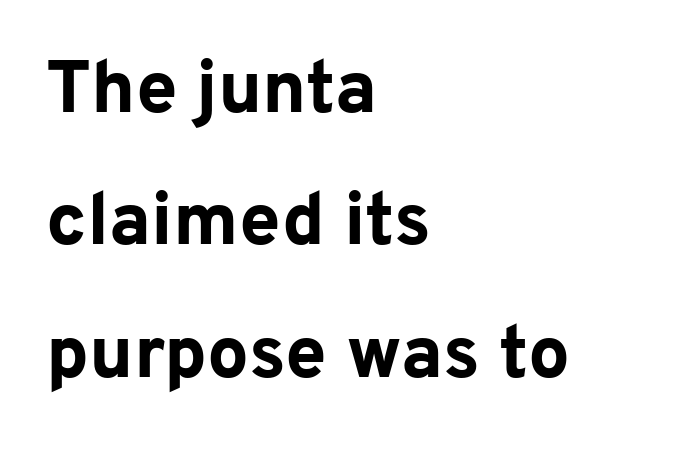
{"serif": "no", "italic": "no", "bold": "yes", "weight": "bold", "width": "normal", "stroke_contrast": "low", "x_height": "medium", "monospaced": "no", "underline": "no", "align": "left", "line_spacing_ratio": 1.79, "letter_spacing": "normal", "letter_spacing_em": 0.0, "glyph_px": 74}
